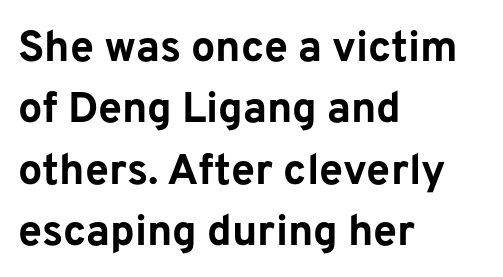
The image shows 43 px bold sans-serif type, upright; set left-aligned, normal line spacing (1.43x), normal letter spacing, not underlined; low stroke contrast and a medium x-height.
